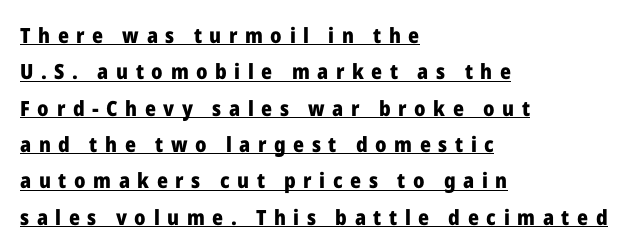
{"italic": "no", "bold": "yes", "underline": "yes", "align": "left", "line_spacing_ratio": 1.73, "letter_spacing": "wide", "letter_spacing_em": 0.36, "glyph_px": 21}
